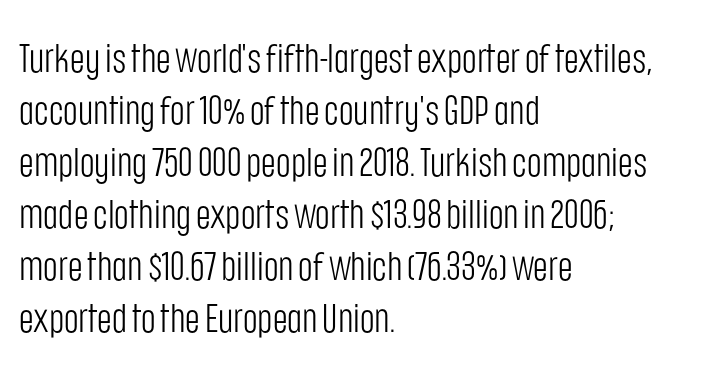
The image shows 40 px light, condensed sans-serif type, upright; set left-aligned, normal line spacing (1.3x), normal letter spacing, not underlined; low stroke contrast and a large x-height.
